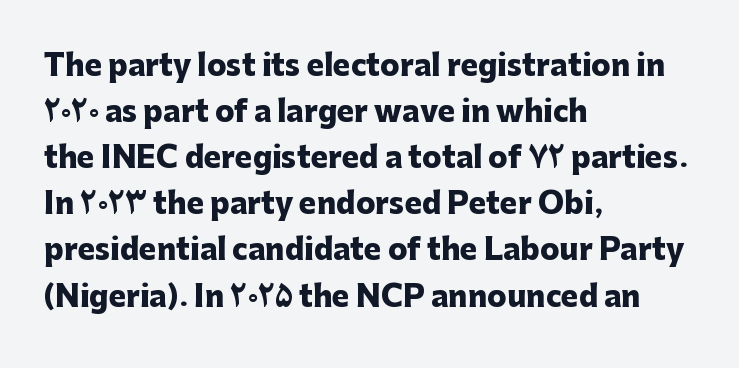
The image shows 29 px heavy sans-serif type, upright; set left-aligned, normal line spacing (1.59x), normal letter spacing, not underlined; low stroke contrast and a medium x-height.
